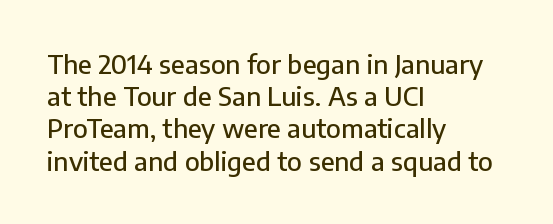
The image shows 26 px text type, upright; set left-aligned, line spacing 1.24x, normal letter spacing, not underlined.
